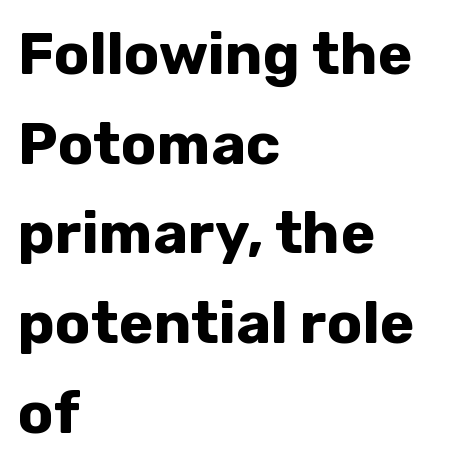
Q: Is the text bold? A: Yes.
Q: Is the text italic (slanted)? A: No, it is upright.
Q: Is the typeface a serif or a sans-serif typeface? A: Sans-serif.
Q: Is the text underlined? A: No.
Q: How is the paragraph aligned? A: Left-aligned.
Q: Is the spacing between letters normal or unusually wide? A: Normal.
Q: Is the spacing between lines tight, normal or loose? A: Normal.
Q: Width (condensed, normal, or wide)? A: Normal.
Q: Stroke contrast? A: Low.
Q: x-height? A: Medium.
Q: Monospaced? A: No.
